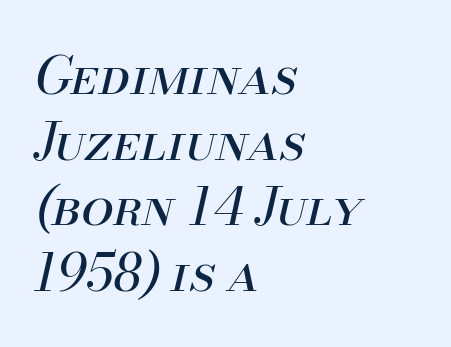
Q: Is the text bold? A: No.
Q: Is the text italic (slanted)? A: Yes, it leans right by about 13 degrees.
Q: Is the text underlined? A: No.
Q: How is the paragraph aligned? A: Left-aligned.
Q: Is the spacing between letters normal or unusually wide? A: Normal.
Q: Is the spacing between lines tight, normal or loose? A: Normal.
Q: Width (condensed, normal, or wide)? A: Normal.
Q: Stroke contrast? A: Medium.
Q: x-height? A: Small.
Q: Monospaced? A: No.
